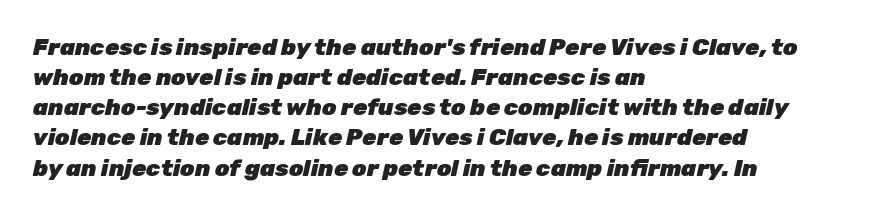
{"italic": "yes", "lean": "right", "slant_degrees": 12, "bold": "yes", "underline": "no", "align": "left", "line_spacing": "normal", "line_spacing_ratio": 1.31, "letter_spacing": "normal", "letter_spacing_em": 0.0, "glyph_px": 23}
